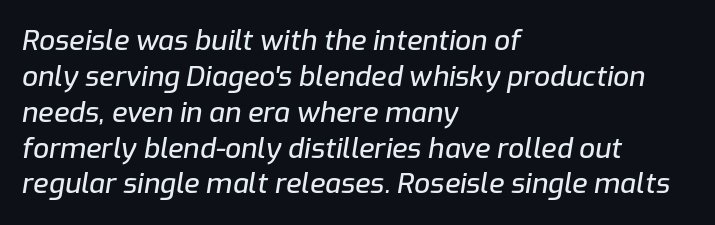
The image shows 28 px text type, italic (leaning right); set left-aligned, normal line spacing (1.28x), normal letter spacing, not underlined; low stroke contrast and a medium x-height.
